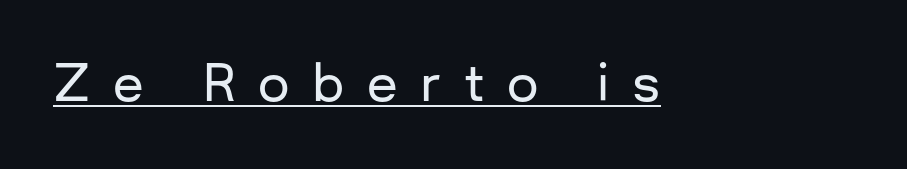
Somebody hit Ctrl+U on this one — the words are underlined. Each letter keeps its own natural width here, so spacing adapts to shape. When letters stand straight like this, we call the style roman or upright. The font family rendered here belongs to the sans-serif group. The tracking jumps out immediately: characters are airy and widely separated.
